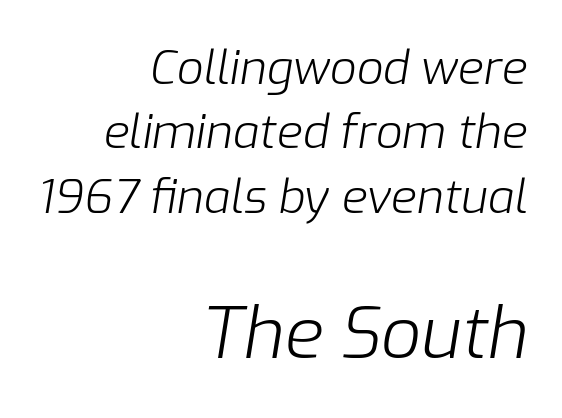
{"italic": "yes", "lean": "right", "slant_degrees": 9, "bold": "no", "weight": "light", "width": "normal", "stroke_contrast": "low", "x_height": "medium", "monospaced": "no", "underline": "no", "align": "right", "line_spacing": "normal", "line_spacing_ratio": 1.37, "letter_spacing": "normal", "letter_spacing_em": 0.0, "larger_block": "second", "size_ratio": 1.51, "glyph_px": 71}
